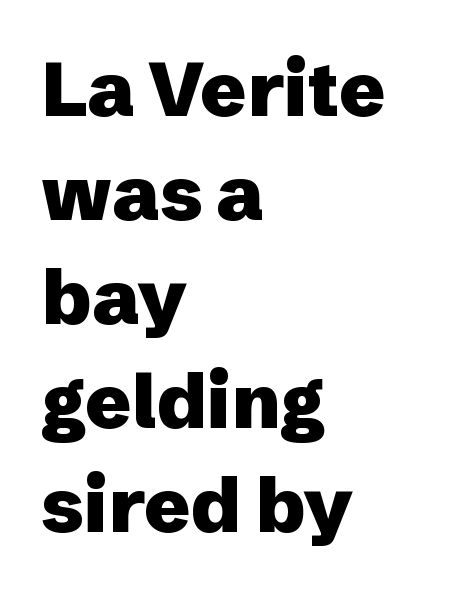
Q: Is the text bold? A: Yes.
Q: Is the text italic (slanted)? A: No, it is upright.
Q: Is the typeface a serif or a sans-serif typeface? A: Sans-serif.
Q: Is the text underlined? A: No.
Q: How is the paragraph aligned? A: Left-aligned.
Q: Is the spacing between letters normal or unusually wide? A: Normal.
Q: Is the spacing between lines tight, normal or loose? A: Normal.
Q: Width (condensed, normal, or wide)? A: Normal.
Q: Stroke contrast? A: Low.
Q: x-height? A: Medium.
Q: Monospaced? A: No.
